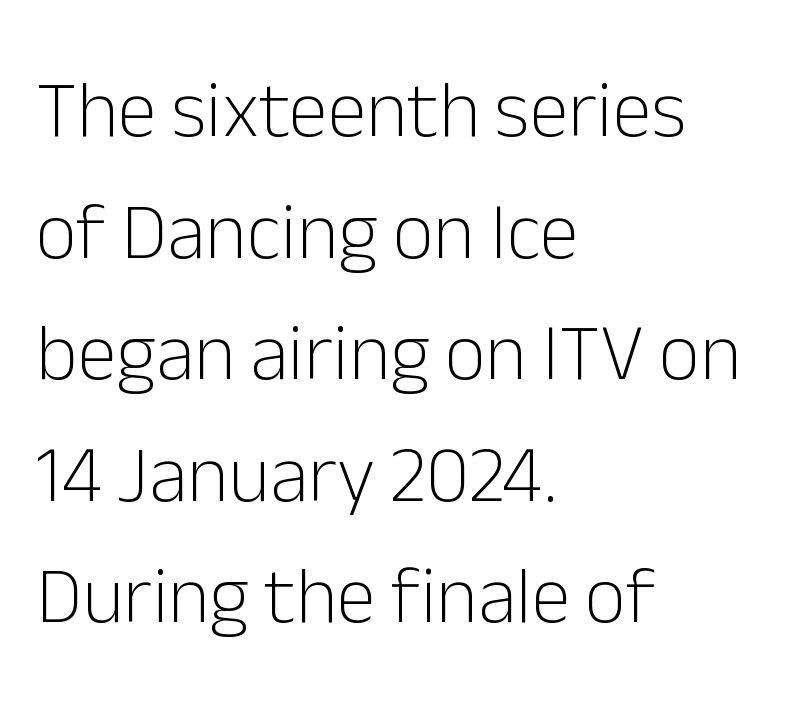
{"serif": "no", "italic": "no", "bold": "no", "weight": "light", "width": "normal", "stroke_contrast": "low", "x_height": "medium", "monospaced": "no", "underline": "no", "align": "left", "line_spacing": "normal", "line_spacing_ratio": 1.52, "letter_spacing": "normal", "letter_spacing_em": 0.0, "glyph_px": 80}
